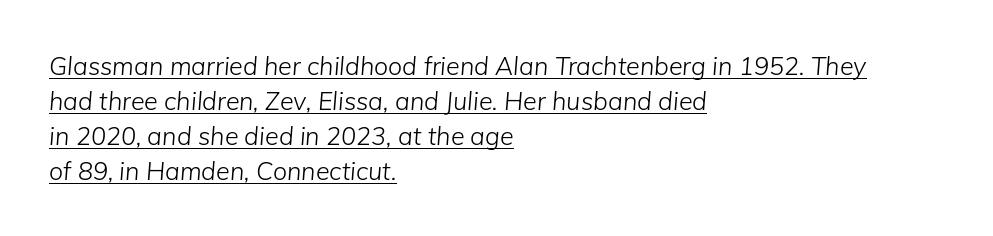
Caption: multi-line text, flush left, ragged right. Students, observe: this is what conventionally led text looks like. Short note: letters normally spaced. The typesetting does not lean heavy: it is not bold.
